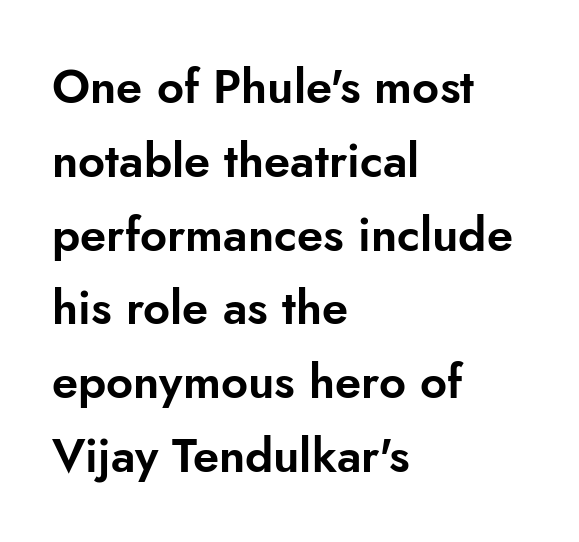
The image shows 47 px sans-serif type, upright; set left-aligned, normal line spacing (1.57x), normal letter spacing, not underlined; low stroke contrast and a small x-height.
